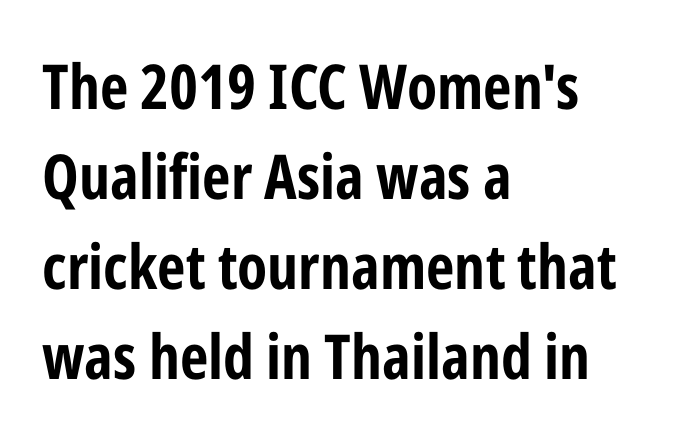
The image shows 62 px bold, condensed sans-serif type, upright; set left-aligned, normal line spacing (1.45x), normal letter spacing, not underlined; low stroke contrast and a medium x-height.
